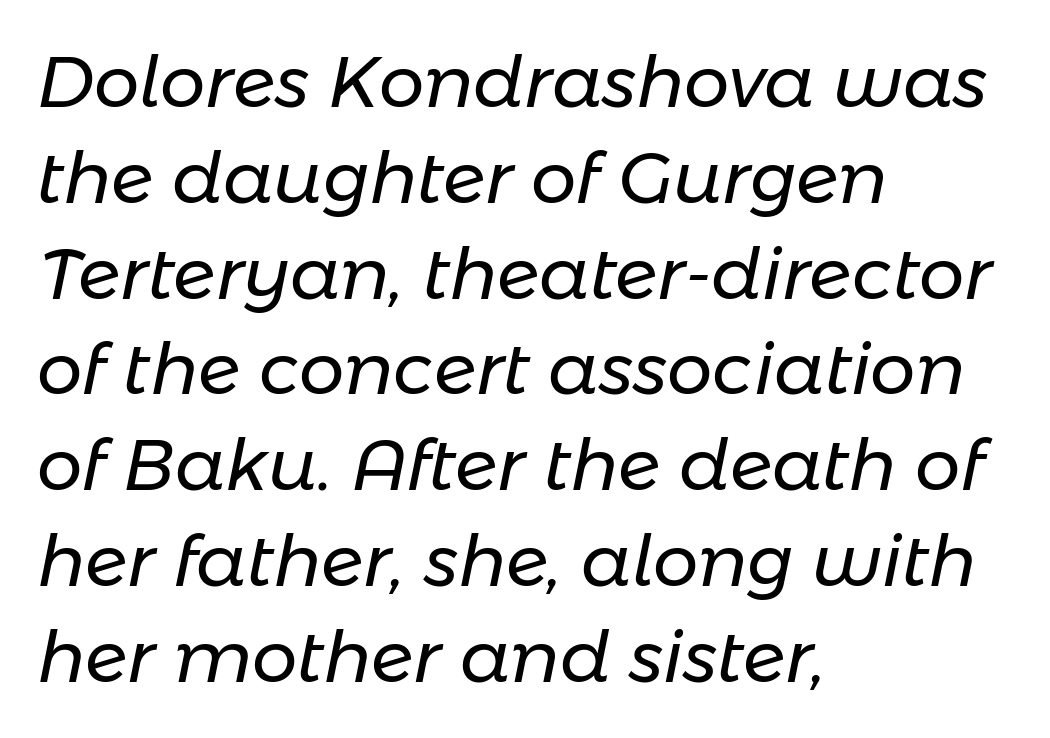
{"italic": "yes", "lean": "right", "slant_degrees": 11, "bold": "no", "weight": "regular", "width": "normal", "stroke_contrast": "low", "x_height": "medium", "monospaced": "no", "underline": "no", "align": "left", "line_spacing": "normal", "line_spacing_ratio": 1.33, "letter_spacing": "normal", "letter_spacing_em": 0.0, "glyph_px": 72}
